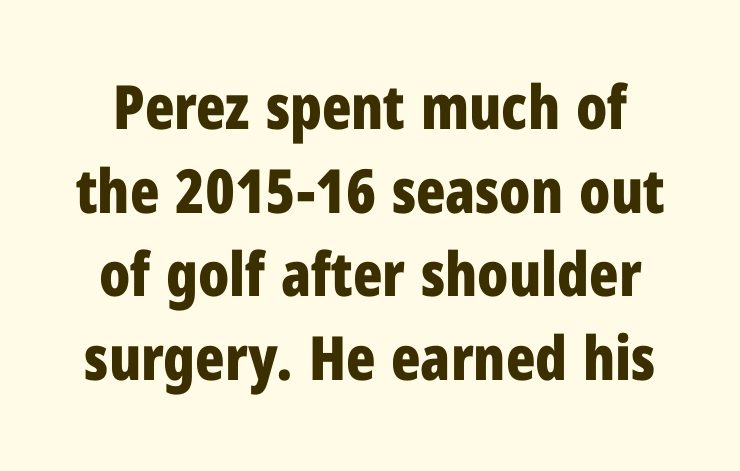
Q: Is the text bold? A: Yes.
Q: Is the text italic (slanted)? A: No, it is upright.
Q: Is the typeface a serif or a sans-serif typeface? A: Sans-serif.
Q: Is the text underlined? A: No.
Q: How is the paragraph aligned? A: Centered.
Q: Is the spacing between letters normal or unusually wide? A: Normal.
Q: Is the spacing between lines tight, normal or loose? A: Normal.
Q: Width (condensed, normal, or wide)? A: Condensed.
Q: Stroke contrast? A: Low.
Q: x-height? A: Medium.
Q: Monospaced? A: No.
